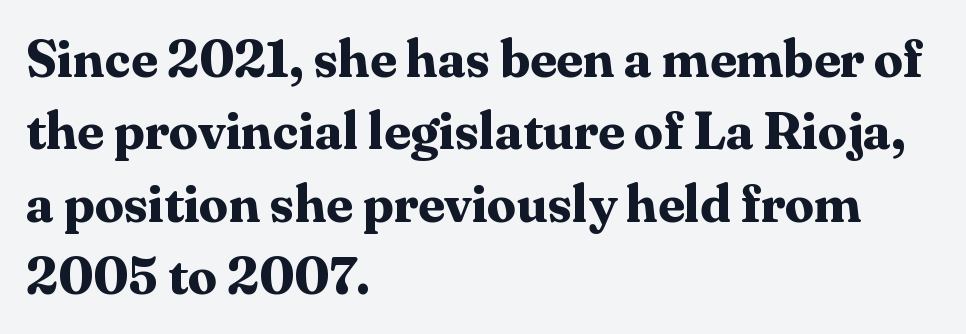
Q: Is the text bold? A: Yes.
Q: Is the text italic (slanted)? A: No, it is upright.
Q: Is the typeface a serif or a sans-serif typeface? A: Serif.
Q: Is the text underlined? A: No.
Q: How is the paragraph aligned? A: Left-aligned.
Q: Is the spacing between letters normal or unusually wide? A: Normal.
Q: Is the spacing between lines tight, normal or loose? A: Normal.
Q: Width (condensed, normal, or wide)? A: Normal.
Q: Stroke contrast? A: Medium.
Q: x-height? A: Medium.
Q: Monospaced? A: No.
